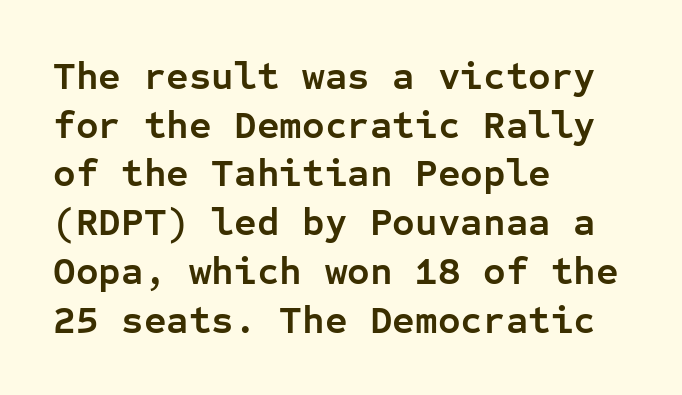
{"serif": "no", "italic": "no", "bold": "yes", "weight": "semibold", "width": "normal", "stroke_contrast": "low", "x_height": "medium", "monospaced": "yes", "underline": "no", "align": "left", "line_spacing": "normal", "line_spacing_ratio": 1.25, "letter_spacing": "normal", "letter_spacing_em": 0.0, "glyph_px": 39}
